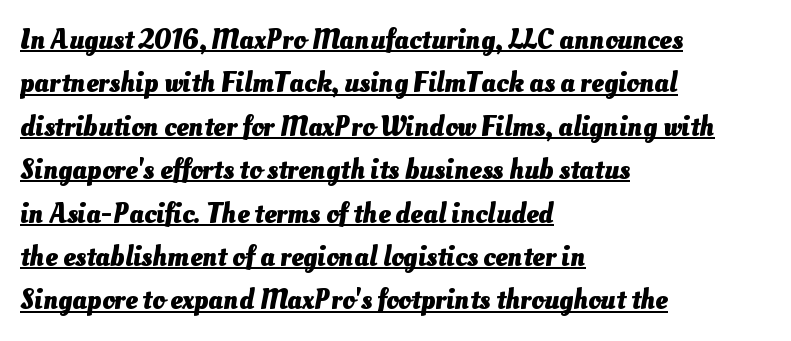
Q: Is the text bold? A: Yes.
Q: Is the text underlined? A: Yes.
Q: How is the paragraph aligned? A: Left-aligned.
Q: Is the spacing between letters normal or unusually wide? A: Normal.
Q: Is the spacing between lines tight, normal or loose? A: Normal.
Q: Width (condensed, normal, or wide)? A: Normal.
Q: Stroke contrast? A: Medium.
Q: x-height? A: Small.
Q: Monospaced? A: No.
